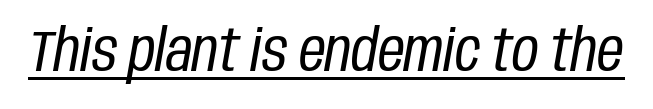
Q: Is the text bold? A: No.
Q: Is the text italic (slanted)? A: Yes, it leans right by about 10 degrees.
Q: Is the text underlined? A: Yes.
Q: Is the spacing between letters normal or unusually wide? A: Normal.
Q: Width (condensed, normal, or wide)? A: Condensed.
Q: Stroke contrast? A: Low.
Q: x-height? A: Large.
Q: Monospaced? A: No.
